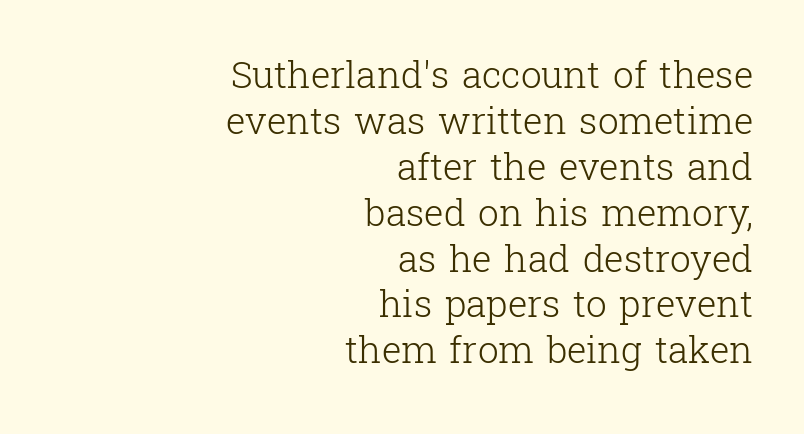
Compared with a typical body face, this is equally light or lighter still. Here the glyphs are tracked normally, forming tight word shapes. This rendering features lettering with no underline. Every character sits straight up, as roman type does. Is this a fixed-width face? No — the glyphs have proportional, varying widths. Type style note: has serifs.
